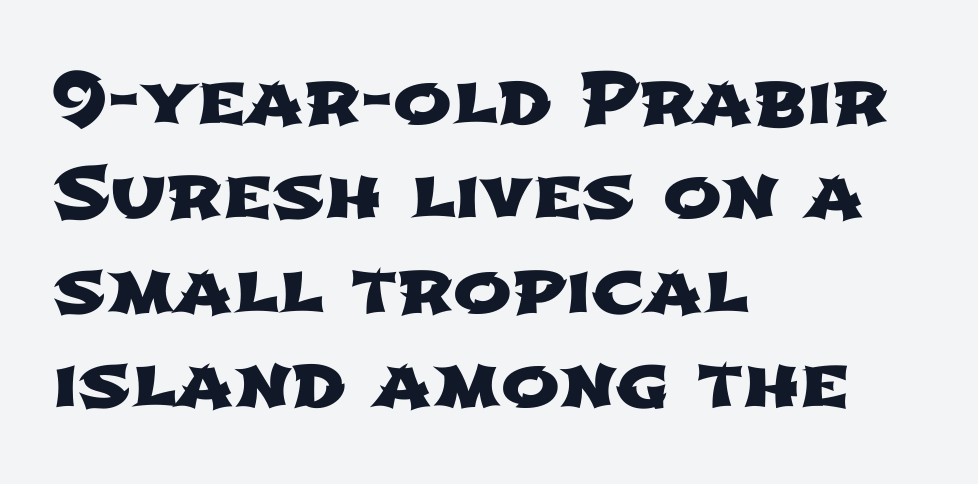
Looks like regular typesetting: each glyph gets only the width it needs. The words here are not underlined. The ragged edge is on the right, which tells us the setting is flush left. The face used here is rendered with its standard letterfit.
